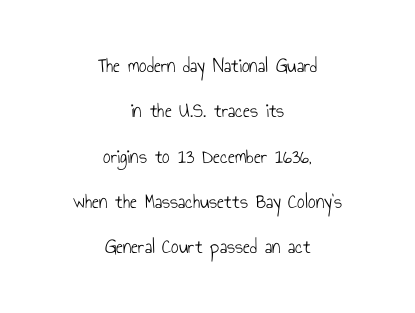
{"italic": "no", "bold": "no", "underline": "no", "align": "center", "line_spacing": "loose", "line_spacing_ratio": 2.16, "letter_spacing": "normal", "letter_spacing_em": 0.0, "glyph_px": 21}
